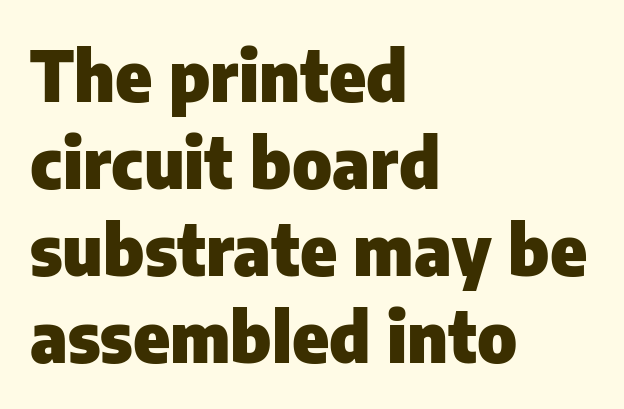
{"serif": "no", "italic": "no", "bold": "yes", "weight": "heavy", "width": "normal", "stroke_contrast": "low", "x_height": "medium", "monospaced": "no", "underline": "no", "align": "left", "line_spacing": "normal", "line_spacing_ratio": 1.26, "letter_spacing": "normal", "letter_spacing_em": 0.0, "glyph_px": 69}
